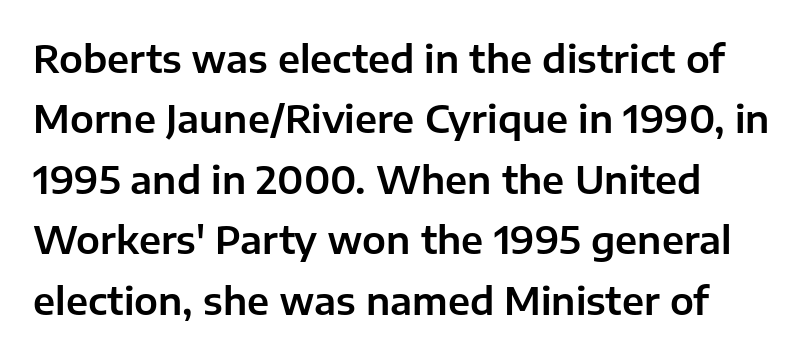
{"serif": "no", "italic": "no", "width": "normal", "stroke_contrast": "low", "x_height": "medium", "monospaced": "no", "underline": "no", "line_spacing": "normal", "line_spacing_ratio": 1.59, "letter_spacing": "normal", "letter_spacing_em": 0.0, "glyph_px": 38}
